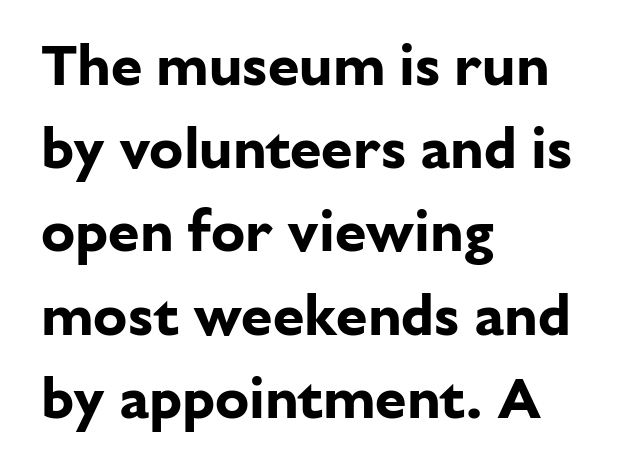
Q: Is the text bold? A: Yes.
Q: Is the text italic (slanted)? A: No, it is upright.
Q: Is the typeface a serif or a sans-serif typeface? A: Sans-serif.
Q: Is the text underlined? A: No.
Q: How is the paragraph aligned? A: Left-aligned.
Q: Is the spacing between letters normal or unusually wide? A: Normal.
Q: Is the spacing between lines tight, normal or loose? A: Normal.
Q: Width (condensed, normal, or wide)? A: Normal.
Q: Stroke contrast? A: Low.
Q: x-height? A: Medium.
Q: Monospaced? A: No.
